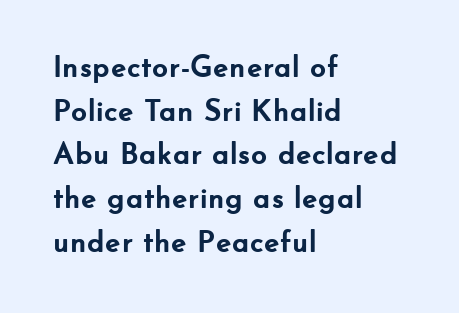
The image shows 31 px semibold sans-serif type, upright; set left-aligned, normal line spacing (1.41x), normal letter spacing, not underlined; low stroke contrast and a small x-height.
